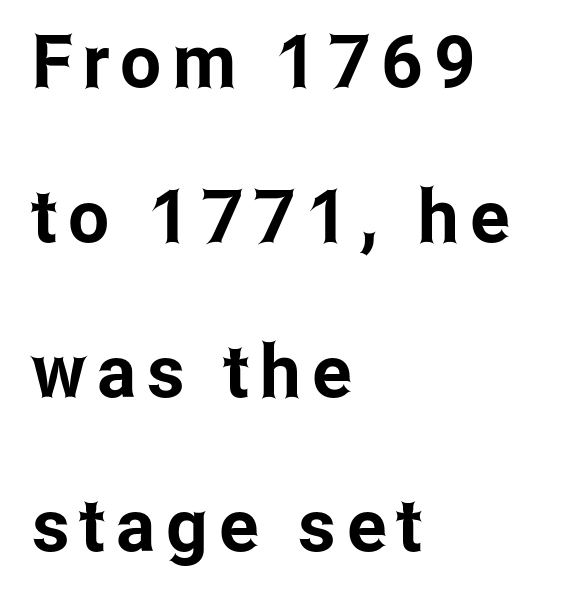
Q: Is the text italic (slanted)? A: No, it is upright.
Q: Is the typeface a serif or a sans-serif typeface? A: Sans-serif.
Q: Is the text underlined? A: No.
Q: How is the paragraph aligned? A: Left-aligned.
Q: Is the spacing between lines tight, normal or loose? A: Loose.
Q: Width (condensed, normal, or wide)? A: Condensed.
Q: Stroke contrast? A: Low.
Q: x-height? A: Medium.
Q: Monospaced? A: No.
